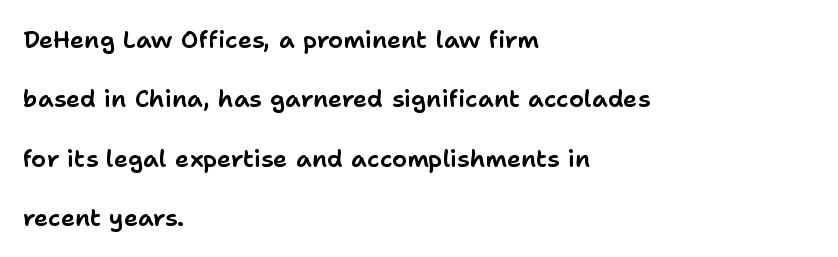
Q: Is the text italic (slanted)? A: No, it is upright.
Q: Is the text underlined? A: No.
Q: How is the paragraph aligned? A: Left-aligned.
Q: Is the spacing between letters normal or unusually wide? A: Normal.
Q: Is the spacing between lines tight, normal or loose? A: Loose.
